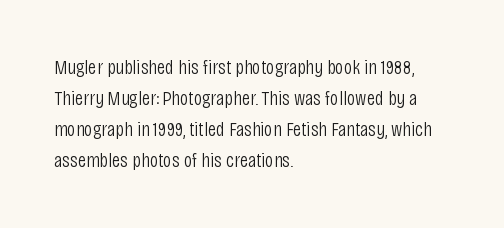
No chunkiness to these letters — they're not bold. The area under the type is left untouched. This rendering uses left alignment, leaving the right contour irregular. The font's upright variant was chosen for this text. Compared with typical body copy, the letter spacing here is the same.
